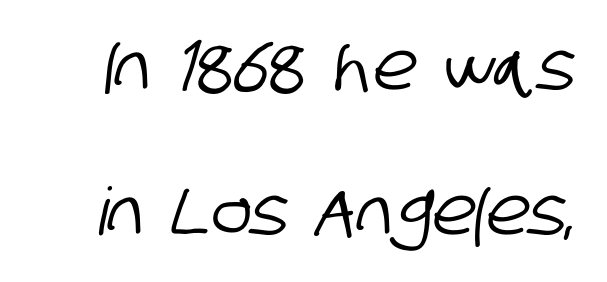
Q: Is the typeface a serif or a sans-serif typeface? A: Sans-serif.
Q: Is the text underlined? A: No.
Q: Is the spacing between letters normal or unusually wide? A: Normal.
Q: Is the spacing between lines tight, normal or loose? A: Loose.
Q: Width (condensed, normal, or wide)? A: Condensed.
Q: Stroke contrast? A: Low.
Q: x-height? A: Large.
Q: Monospaced? A: No.
